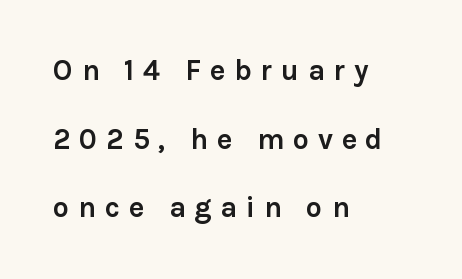
{"serif": "no", "italic": "no", "bold": "yes", "weight": "semibold", "width": "normal", "x_height": "medium", "monospaced": "no", "underline": "no", "align": "left", "line_spacing": "loose", "line_spacing_ratio": 2.37, "letter_spacing": "wide", "letter_spacing_em": 0.3, "glyph_px": 29}
